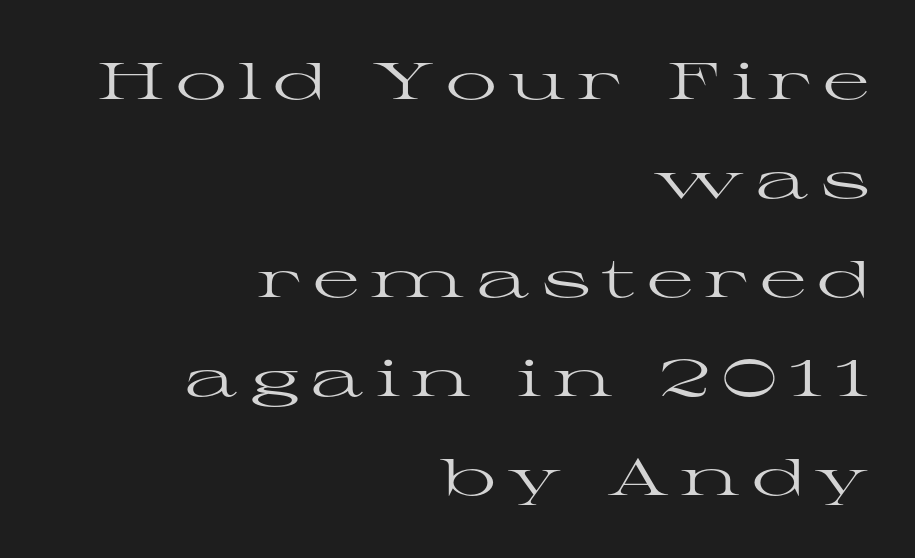
Q: Is the text bold? A: No.
Q: Is the text italic (slanted)? A: No, it is upright.
Q: Is the typeface a serif or a sans-serif typeface? A: Serif.
Q: Is the text underlined? A: No.
Q: How is the paragraph aligned? A: Right-aligned.
Q: Is the spacing between letters normal or unusually wide? A: Unusually wide.
Q: Is the spacing between lines tight, normal or loose? A: Loose.
Q: Width (condensed, normal, or wide)? A: Wide.
Q: Stroke contrast? A: High.
Q: x-height? A: Medium.
Q: Monospaced? A: No.
